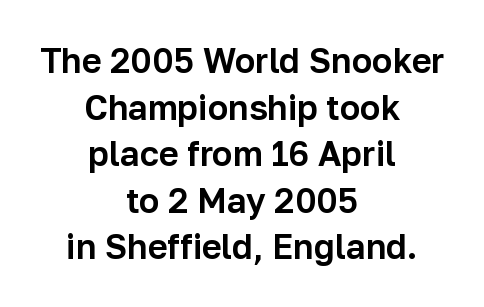
Every row of glyphs is offset so its center matches the block's center. The line-height multiplier appears to be the usual default. This is roman type, the default non-slanted kind. Character widths vary here, with narrow letters taking less room than wide ones.
